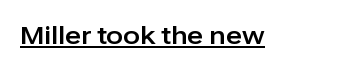
The image shows 25 px text type, upright; set normal letter spacing, underlined.
